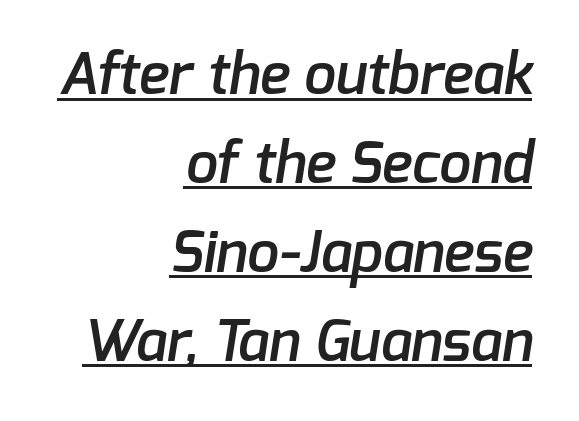
Q: Is the text bold? A: Semi-bold.
Q: Is the typeface a serif or a sans-serif typeface? A: Sans-serif.
Q: Is the text underlined? A: Yes.
Q: How is the paragraph aligned? A: Right-aligned.
Q: Is the spacing between letters normal or unusually wide? A: Normal.
Q: Is the spacing between lines tight, normal or loose? A: Normal.
Q: Width (condensed, normal, or wide)? A: Normal.
Q: Stroke contrast? A: Low.
Q: x-height? A: Medium.
Q: Monospaced? A: No.
